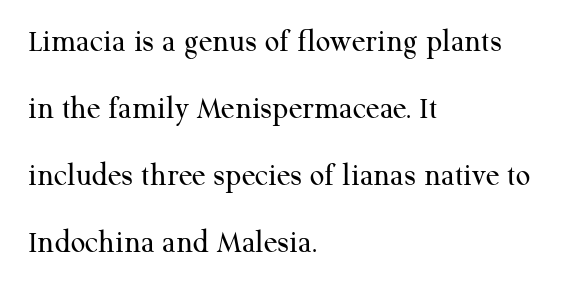
The image shows 32 px regular-weight serif type, upright; set left-aligned, loose line spacing (2.09x), normal letter spacing, not underlined; medium stroke contrast and a medium x-height.
